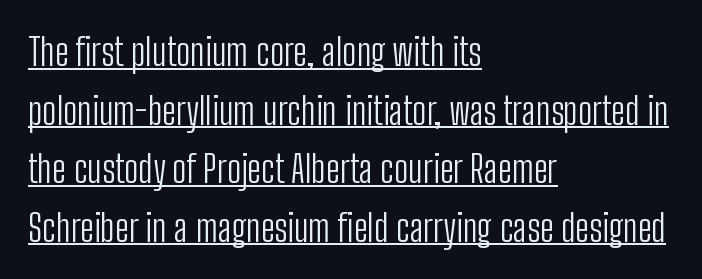
{"serif": "no", "italic": "no", "bold": "no", "weight": "light", "width": "condensed", "stroke_contrast": "low", "x_height": "medium", "monospaced": "no", "underline": "yes", "align": "left", "line_spacing": "normal", "line_spacing_ratio": 1.54, "letter_spacing": "normal", "letter_spacing_em": 0.0, "glyph_px": 38}
